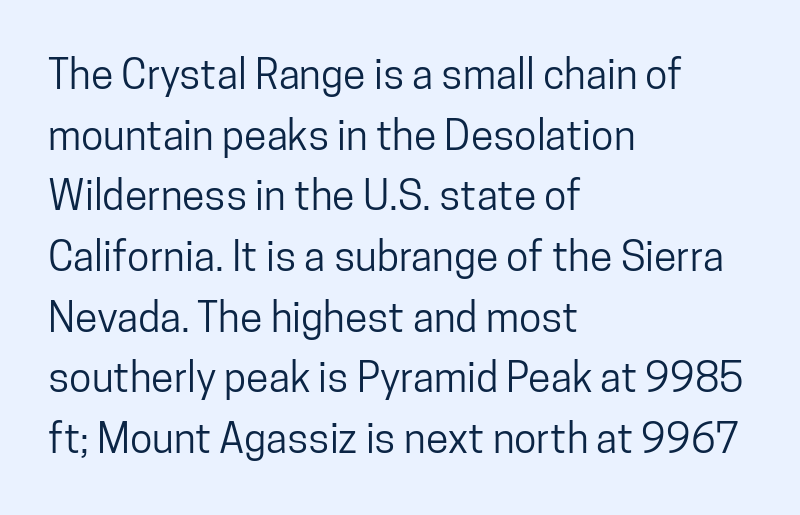
Q: Is the text italic (slanted)? A: No, it is upright.
Q: Is the typeface a serif or a sans-serif typeface? A: Sans-serif.
Q: Is the text underlined? A: No.
Q: How is the paragraph aligned? A: Left-aligned.
Q: Is the spacing between letters normal or unusually wide? A: Normal.
Q: Is the spacing between lines tight, normal or loose? A: Normal.
Q: Width (condensed, normal, or wide)? A: Condensed.
Q: Stroke contrast? A: Low.
Q: x-height? A: Medium.
Q: Monospaced? A: No.
